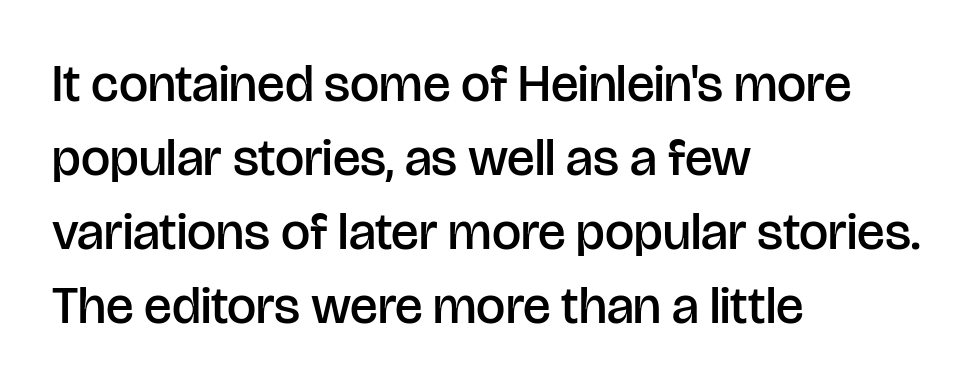
Q: Is the text bold? A: Semi-bold.
Q: Is the text italic (slanted)? A: No, it is upright.
Q: Is the typeface a serif or a sans-serif typeface? A: Sans-serif.
Q: Is the text underlined? A: No.
Q: How is the paragraph aligned? A: Left-aligned.
Q: Is the spacing between letters normal or unusually wide? A: Normal.
Q: Is the spacing between lines tight, normal or loose? A: Normal.
Q: Width (condensed, normal, or wide)? A: Normal.
Q: Stroke contrast? A: Low.
Q: x-height? A: Large.
Q: Monospaced? A: No.
